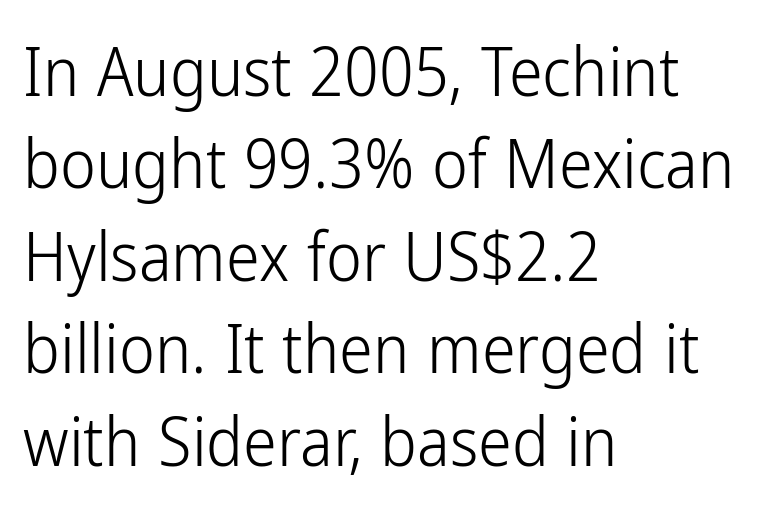
The foot of each line stays bare and open. Each stroke keeps to a modest, everyday thickness or less. Caption: multi-line text, flush left, ragged right. Tracking value appears to be zero — textbook default spacing.
